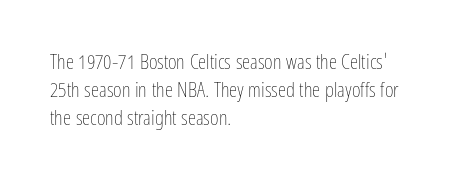
The image shows 21 px text type, upright; set left-aligned, normal line spacing (1.34x), normal letter spacing, not underlined.
